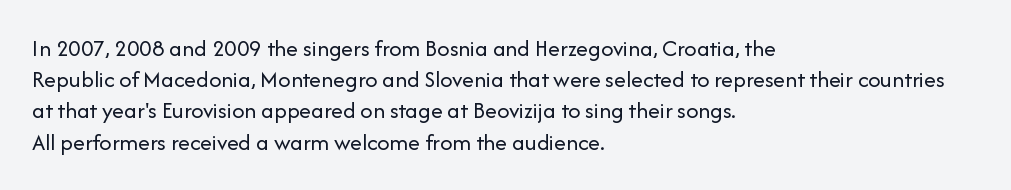
{"italic": "no", "bold": "no", "underline": "no", "align": "left", "line_spacing": "normal", "line_spacing_ratio": 1.3, "letter_spacing": "normal", "letter_spacing_em": 0.0, "glyph_px": 24}
